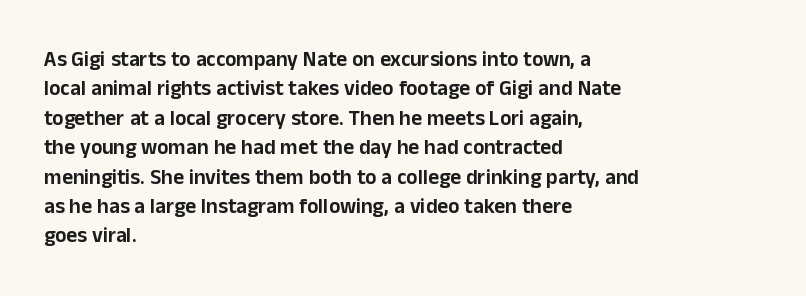
If you drew a ruler down the left edge, every line would touch it. The foot of each line stays bare and open. What's the leading like? Ordinary, nothing unusual. The axis of the letterforms is exactly vertical. Observe the ordinary spacing: letters are neighbours, not strangers.
